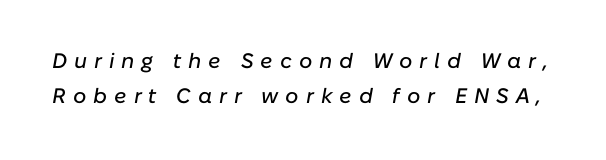
You could only call the tracking loose — the letters float apart. Observe the lean: these are italic letterforms. The strip under each line holds only bare page. Is there much room between lines? A standard amount, neither cramped nor airy.
